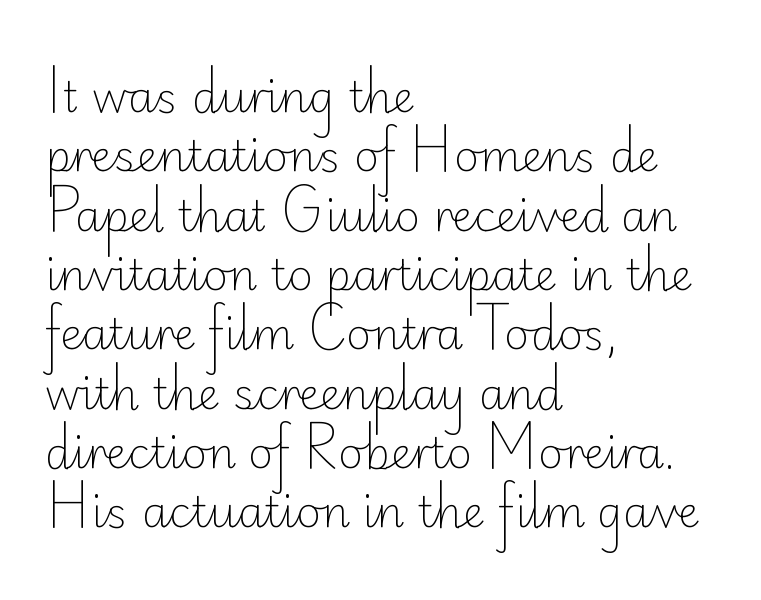
Rows of type keep a routine distance in the vertical direction. Do the characters align in a grid? No, the font is proportional. Is the letter spacing exaggerated? No — it looks like the ordinary default. Reading down the block, your eye returns to a fixed left position each line. The gap between lines stays unmarked.
